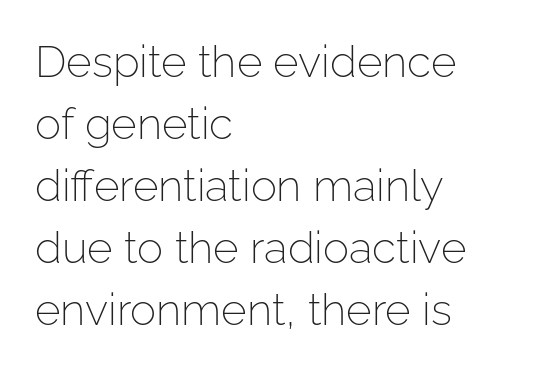
Nope, no serifs anywhere on these letters. Posture: upright roman. The tracking reads as untouched default to a designer's eye. Any mark beneath the type? The region is blank.
